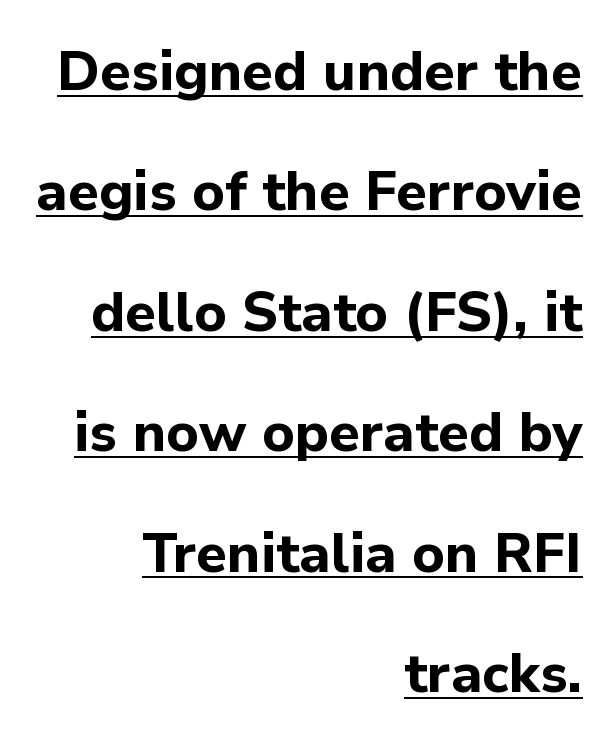
Q: Is the text bold? A: Yes.
Q: Is the text italic (slanted)? A: No, it is upright.
Q: Is the typeface a serif or a sans-serif typeface? A: Sans-serif.
Q: Is the text underlined? A: Yes.
Q: How is the paragraph aligned? A: Right-aligned.
Q: Is the spacing between letters normal or unusually wide? A: Normal.
Q: Is the spacing between lines tight, normal or loose? A: Loose.
Q: Width (condensed, normal, or wide)? A: Normal.
Q: Stroke contrast? A: Low.
Q: x-height? A: Medium.
Q: Monospaced? A: No.
